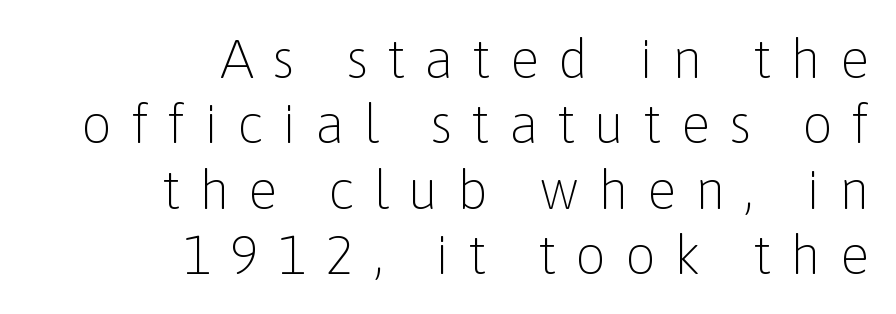
The specimen omits any rule beneath the text block's lines. Check where the strokes stop: nothing finishes them off — pure sans. This is not heavy type; no bold has been used. The passage shown is typed in a proportional face where columns would drift. The font's upright variant was chosen for this text. Characters follow at a spacing far wider than the type designer built in.
